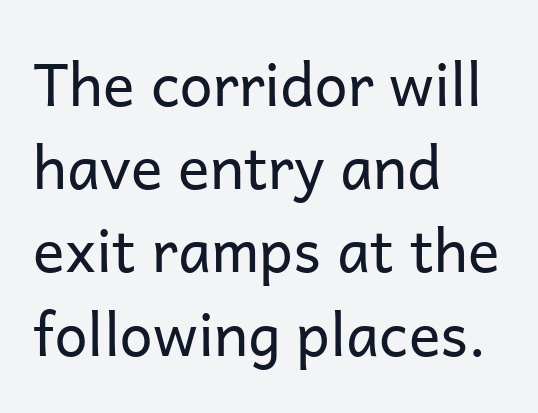
Q: Is the text bold? A: No.
Q: Is the text italic (slanted)? A: No, it is upright.
Q: Is the typeface a serif or a sans-serif typeface? A: Sans-serif.
Q: Is the text underlined? A: No.
Q: How is the paragraph aligned? A: Left-aligned.
Q: Is the spacing between letters normal or unusually wide? A: Normal.
Q: Is the spacing between lines tight, normal or loose? A: Normal.
Q: Width (condensed, normal, or wide)? A: Normal.
Q: Stroke contrast? A: Low.
Q: x-height? A: Medium.
Q: Monospaced? A: No.
